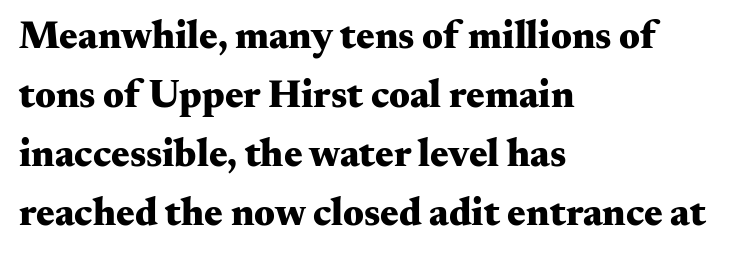
Q: Is the text bold? A: Yes.
Q: Is the text italic (slanted)? A: No, it is upright.
Q: Is the typeface a serif or a sans-serif typeface? A: Serif.
Q: Is the text underlined? A: No.
Q: How is the paragraph aligned? A: Left-aligned.
Q: Is the spacing between letters normal or unusually wide? A: Normal.
Q: Is the spacing between lines tight, normal or loose? A: Normal.
Q: Width (condensed, normal, or wide)? A: Wide.
Q: Stroke contrast? A: Medium.
Q: x-height? A: Small.
Q: Monospaced? A: No.
